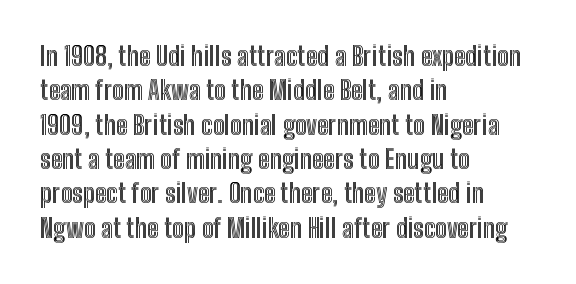
Q: Is the text italic (slanted)? A: No, it is upright.
Q: Is the text underlined? A: No.
Q: How is the paragraph aligned? A: Left-aligned.
Q: Is the spacing between letters normal or unusually wide? A: Normal.
Q: Is the spacing between lines tight, normal or loose? A: Normal.
